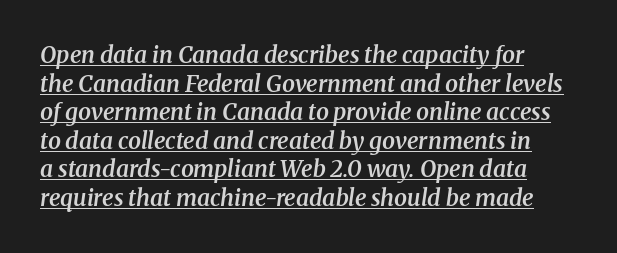
The characters look somewhat weighty, a semibold short of true bold. Italic? Definitely — the glyphs are oblique. Beneath each row of characters lies a ruled line. Nobody touched the tracking dial on this one.
